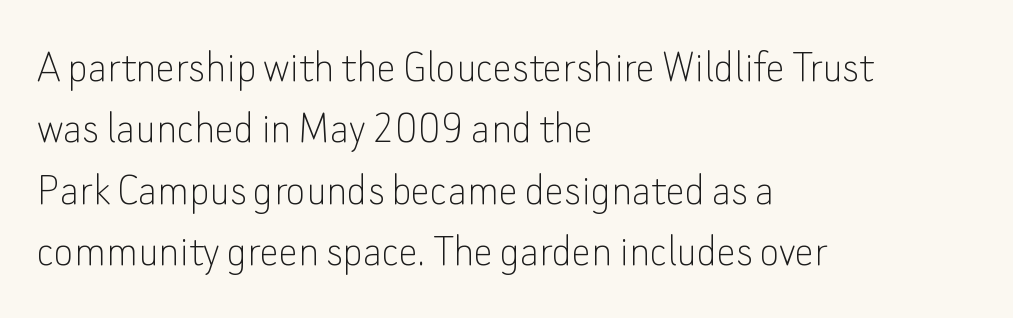
{"serif": "no", "italic": "no", "bold": "no", "weight": "thin", "width": "normal", "stroke_contrast": "low", "x_height": "small", "monospaced": "no", "underline": "no", "align": "left", "line_spacing": "normal", "line_spacing_ratio": 1.28, "letter_spacing": "normal", "letter_spacing_em": 0.0, "glyph_px": 48}
